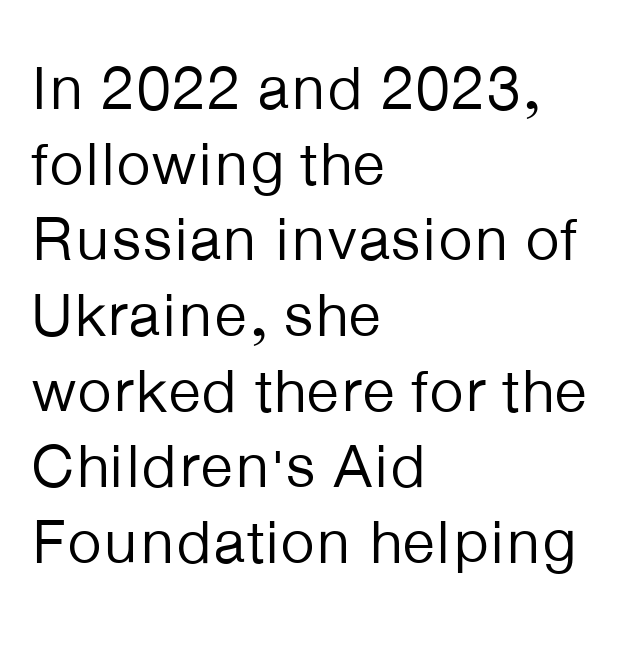
The image shows 61 px regular-weight sans-serif type, upright; set left-aligned, line spacing 1.24x, normal letter spacing, not underlined; low stroke contrast and a medium x-height.
